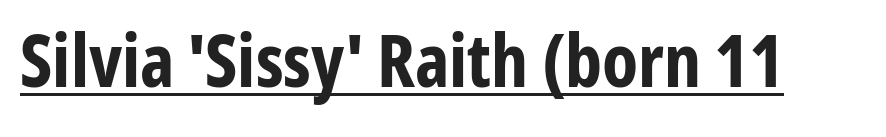
{"serif": "no", "italic": "no", "bold": "yes", "weight": "bold", "width": "condensed", "stroke_contrast": "low", "x_height": "medium", "monospaced": "no", "underline": "yes", "letter_spacing": "normal", "letter_spacing_em": 0.0, "glyph_px": 73}
